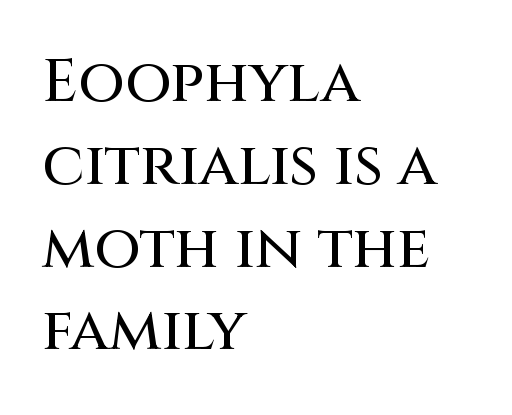
No italicization has been applied; the sample stays upright. Baseline-to-baseline distance is the conventional proportion of letter height. The type is set solid horizontally, with unmodified tracking. Teacher's note: observe the even left margin — that is flush-left alignment. The words here are not underlined.
